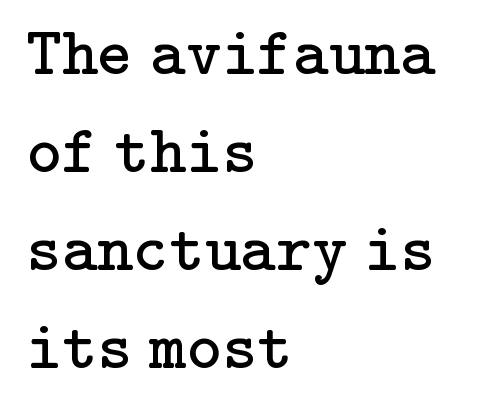
The glyphs in this specimen are seriffed. Is this a heavy cut? Hardly; it is regular or lighter. There is no visible air inserted between adjacent glyphs. Any mark beneath the type? The region is blank.
